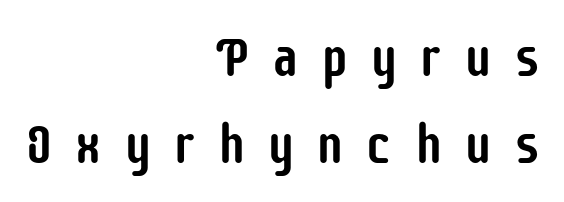
The image shows 56 px condensed sans-serif type, upright; set right-aligned, normal line spacing (1.56x), unusually wide letter spacing (+0.38 em), not underlined; low stroke contrast and a large x-height.
